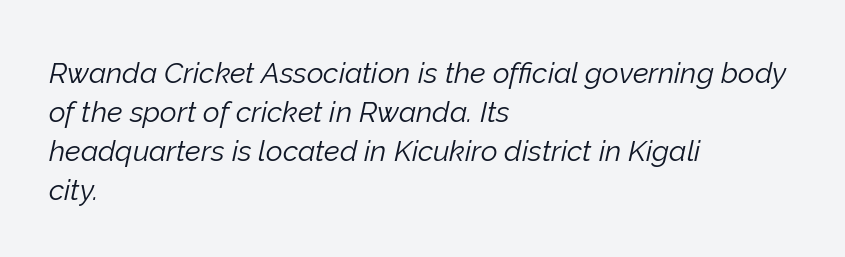
Evenly set lines give the paragraph a standard silhouette. An italicized treatment has been applied to the whole sample. Compared with typical body copy, the letter spacing here is the same. You could not count columns in this text — the font is proportionally spaced.
